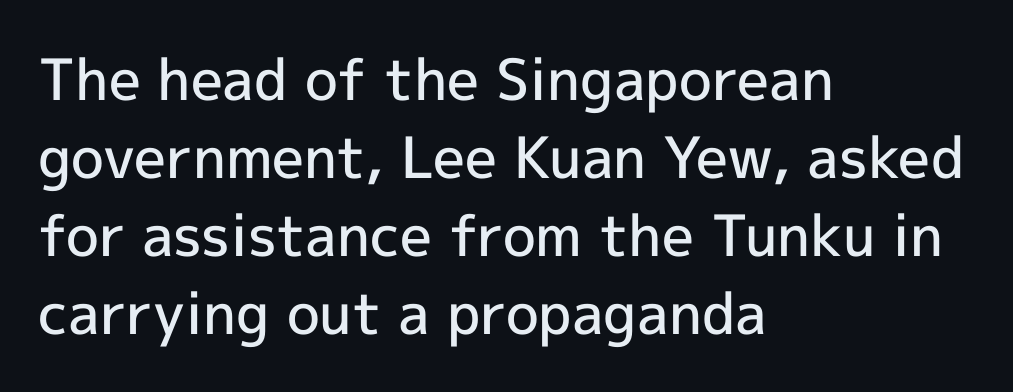
{"serif": "no", "italic": "no", "bold": "semi", "weight": "semibold", "width": "normal", "x_height": "medium", "monospaced": "no", "underline": "no", "align": "left", "line_spacing": "normal", "line_spacing_ratio": 1.37, "letter_spacing": "normal", "letter_spacing_em": 0.0, "glyph_px": 57}
